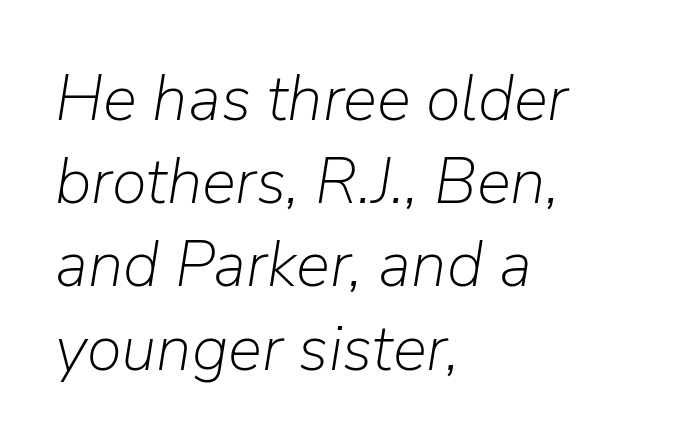
{"italic": "yes", "lean": "right", "slant_degrees": 9, "bold": "no", "weight": "light", "width": "normal", "stroke_contrast": "low", "x_height": "medium", "monospaced": "no", "underline": "no", "align": "left", "line_spacing": "normal", "line_spacing_ratio": 1.3, "letter_spacing": "normal", "letter_spacing_em": 0.0, "glyph_px": 64}
